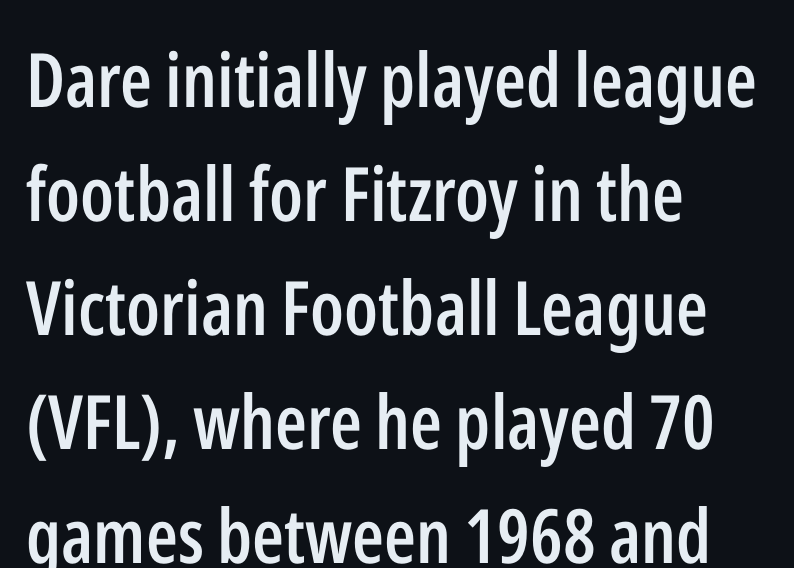
The image shows 75 px semibold, condensed sans-serif type, upright; set left-aligned, normal line spacing (1.52x), normal letter spacing, not underlined; low stroke contrast and a medium x-height.
